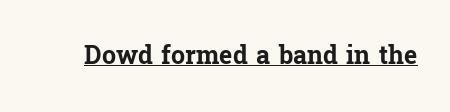
{"italic": "no", "bold": "yes", "underline": "yes", "letter_spacing": "normal", "letter_spacing_em": 0.0, "glyph_px": 25}
